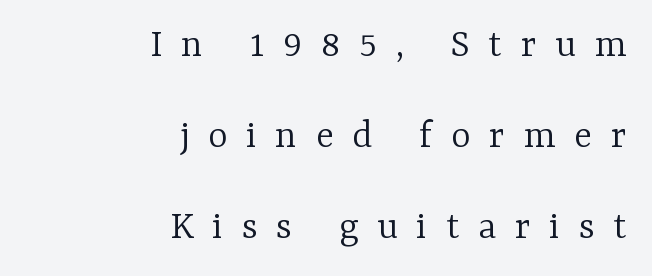
The typeface chosen for these lines features serifs. Think of a printed novel: that variable character pitch is what you see here. What's the leading like? Stretched, with rows far apart. Caption: expanded tracking, letters set apart. Underlining? Definitely not there. Is the block centered? No — it sits flush against the right margin.
